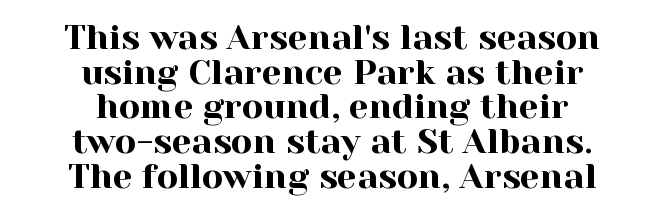
Each word holds together tightly as a unit, with standard inter-letter gaps. Check the space under the baseline: it is left empty. Nope, not italic — everything's standing straight. The rendering uses natural spacing where letterforms have individual widths. In CSS terms this would be text-align: center. Students, observe: this is what under-led, compact text looks like.
